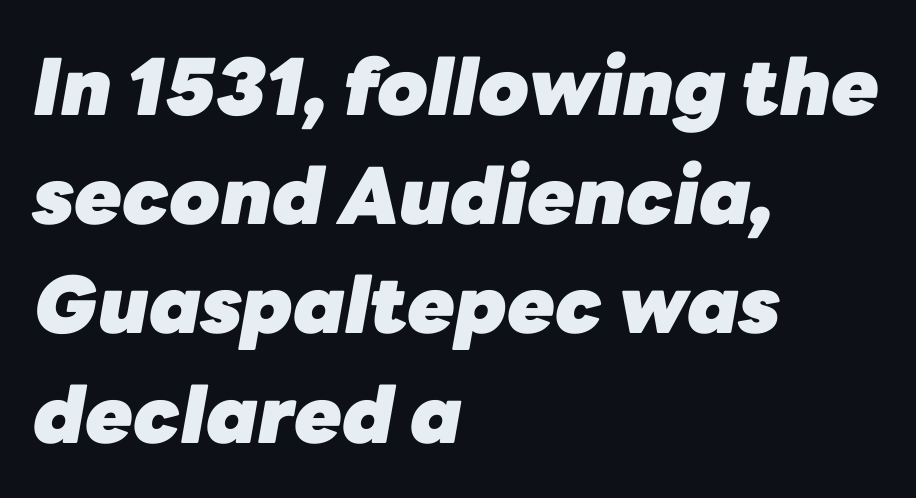
Q: Is the text bold? A: Yes.
Q: Is the text italic (slanted)? A: Yes, it leans right by about 10 degrees.
Q: Is the text underlined? A: No.
Q: How is the paragraph aligned? A: Left-aligned.
Q: Is the spacing between letters normal or unusually wide? A: Normal.
Q: Is the spacing between lines tight, normal or loose? A: Normal.
Q: Width (condensed, normal, or wide)? A: Normal.
Q: Stroke contrast? A: Low.
Q: x-height? A: Medium.
Q: Monospaced? A: No.
